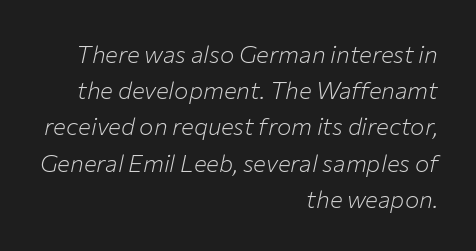
Q: Is the text bold? A: No.
Q: Is the text italic (slanted)? A: Yes, it leans right by about 12 degrees.
Q: Is the text underlined? A: No.
Q: How is the paragraph aligned? A: Right-aligned.
Q: Is the spacing between letters normal or unusually wide? A: Normal.
Q: Is the spacing between lines tight, normal or loose? A: Normal.
